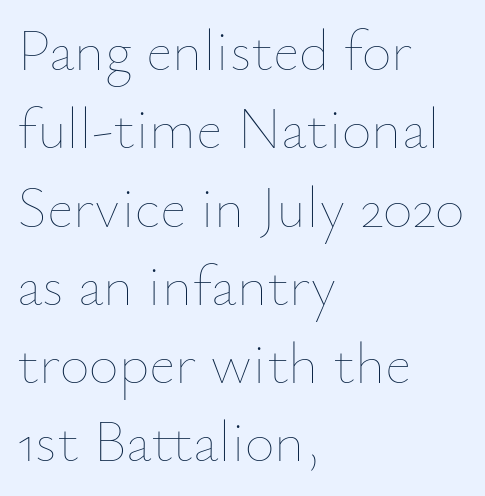
The characters are drawn with everyday or finer stroke widths. Italic: no, the glyphs are upright roman. The letters sit at their default tracking, neither squeezed nor spread. The setting favours the left margin, as ordinary paragraphs usually do. Regarding leading, the lines here are spaced in the standard way.
